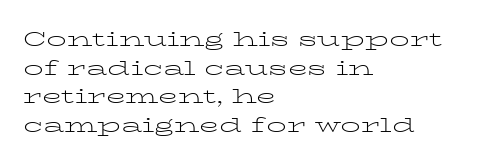
Q: Is the text bold? A: No.
Q: Is the text italic (slanted)? A: No, it is upright.
Q: Is the text underlined? A: No.
Q: How is the paragraph aligned? A: Left-aligned.
Q: Is the spacing between letters normal or unusually wide? A: Normal.
Q: Is the spacing between lines tight, normal or loose? A: Normal.
